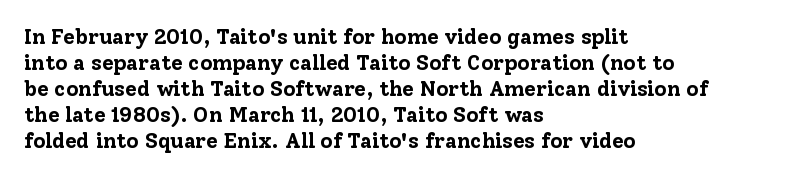
{"italic": "no", "bold": "yes", "underline": "no", "align": "left", "line_spacing_ratio": 1.24, "letter_spacing": "normal", "letter_spacing_em": 0.0, "glyph_px": 21}
